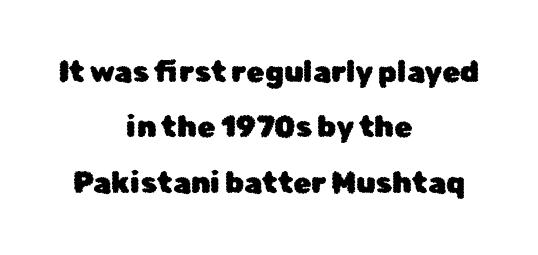
{"serif": "no", "italic": "no", "width": "normal", "stroke_contrast": "low", "x_height": "medium", "monospaced": "no", "underline": "no", "align": "center", "line_spacing": "loose", "line_spacing_ratio": 1.91, "letter_spacing": "normal", "letter_spacing_em": 0.0, "glyph_px": 29}
